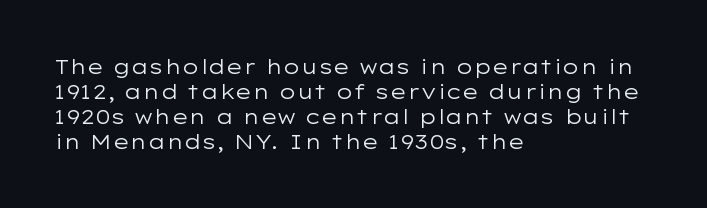
Q: Is the text bold? A: No.
Q: Is the text italic (slanted)? A: No, it is upright.
Q: Is the text underlined? A: No.
Q: How is the paragraph aligned? A: Left-aligned.
Q: Is the spacing between letters normal or unusually wide? A: Normal.
Q: Is the spacing between lines tight, normal or loose? A: Normal.
